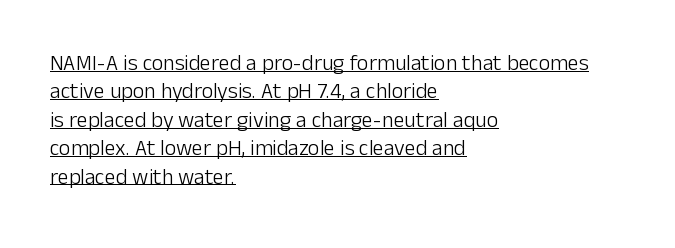
The image shows 22 px text type, upright; set left-aligned, normal line spacing (1.29x), normal letter spacing, underlined.
